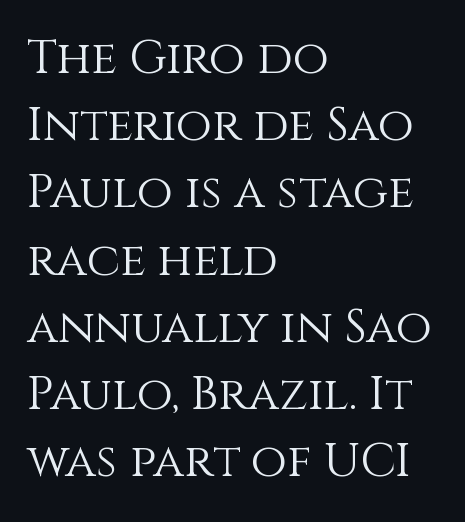
The image shows 47 px light type, upright; set left-aligned, normal line spacing (1.43x), normal letter spacing, not underlined; medium stroke contrast and a large x-height.
